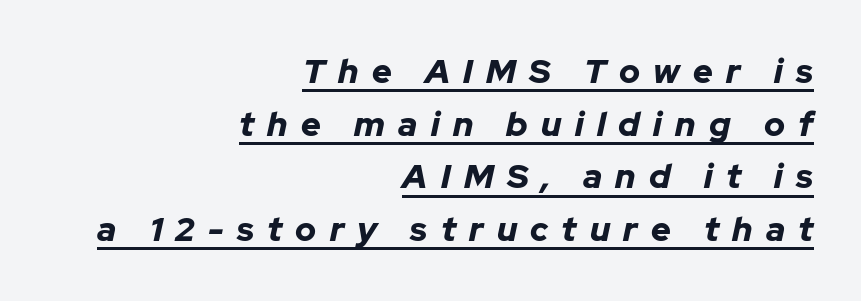
The image shows 34 px bold type, italic (leaning right); set right-aligned, normal line spacing (1.55x), unusually wide letter spacing (+0.39 em), underlined; low stroke contrast and a medium x-height.
